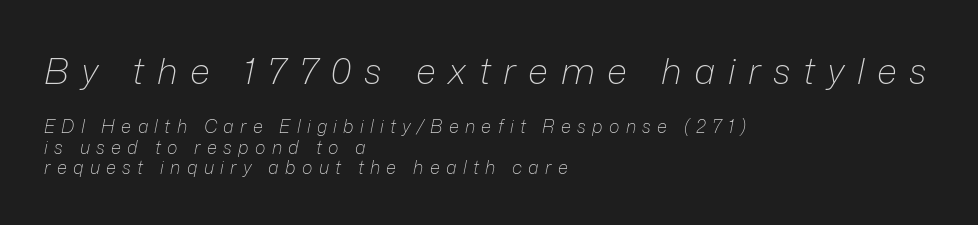
The glyphs look as if they've been sheared to an angle. Words float on clear page, feet unadorned. How would I describe the line gaps? Narrow and economical. The rendering shrinks the type as you move from the upper chunk to the lower. The letters advance in unequal steps, a hallmark of proportional type.
